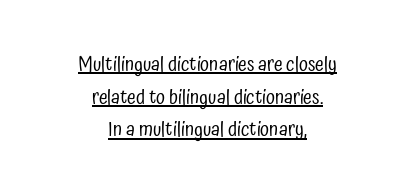
{"italic": "no", "bold": "no", "underline": "yes", "align": "center", "line_spacing": "normal", "line_spacing_ratio": 1.63, "letter_spacing": "normal", "letter_spacing_em": 0.0, "glyph_px": 20}
